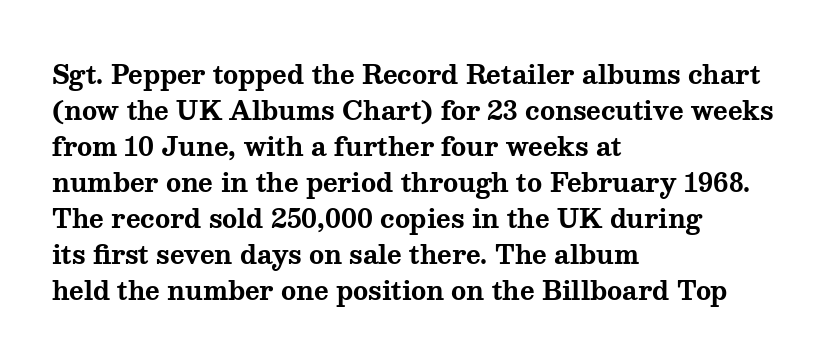
{"italic": "no", "bold": "yes", "underline": "no", "align": "left", "line_spacing": "normal", "line_spacing_ratio": 1.44, "letter_spacing": "normal", "letter_spacing_em": 0.0, "glyph_px": 25}
